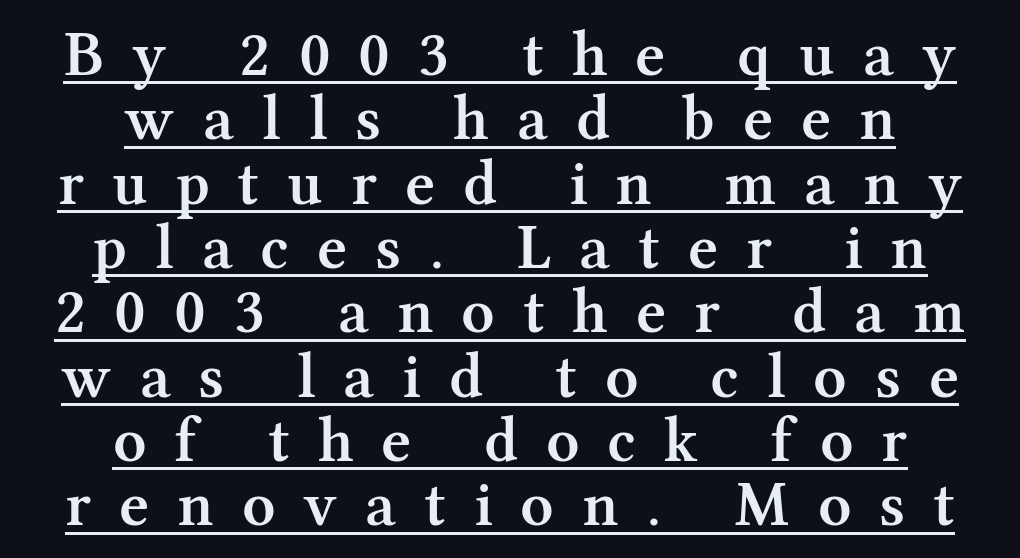
Q: Is the text bold? A: Semi-bold.
Q: Is the text italic (slanted)? A: No, it is upright.
Q: Is the typeface a serif or a sans-serif typeface? A: Serif.
Q: Is the text underlined? A: Yes.
Q: How is the paragraph aligned? A: Centered.
Q: Is the spacing between letters normal or unusually wide? A: Unusually wide.
Q: Is the spacing between lines tight, normal or loose? A: Tight.
Q: Width (condensed, normal, or wide)? A: Normal.
Q: Stroke contrast? A: Medium.
Q: x-height? A: Medium.
Q: Monospaced? A: No.
